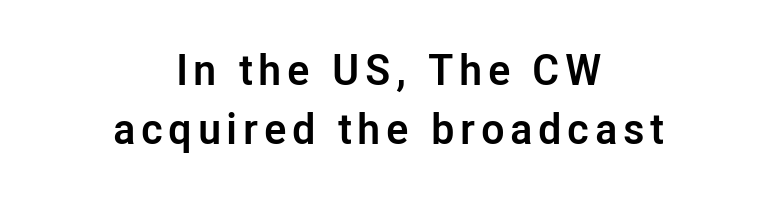
{"serif": "no", "italic": "no", "bold": "yes", "weight": "semibold", "width": "normal", "stroke_contrast": "low", "x_height": "medium", "monospaced": "no", "underline": "no", "align": "center", "line_spacing": "normal", "line_spacing_ratio": 1.38, "glyph_px": 43}
